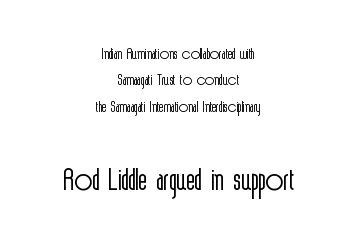
Q: Is the text bold? A: No.
Q: Is the text italic (slanted)? A: No, it is upright.
Q: Is the typeface a serif or a sans-serif typeface? A: Sans-serif.
Q: Is the text underlined? A: No.
Q: How is the paragraph aligned? A: Centered.
Q: Is the spacing between letters normal or unusually wide? A: Normal.
Q: Is the spacing between lines tight, normal or loose? A: Tight.
Q: Which block of text is set in a larger size, the first (top) or the second (bottom)? A: The second (bottom) one.
Q: Width (condensed, normal, or wide)? A: Condensed.
Q: x-height? A: Medium.
Q: Monospaced? A: No.
